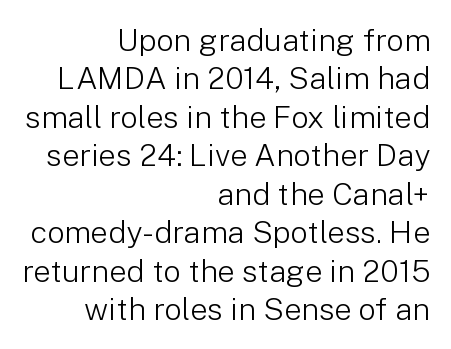
{"serif": "no", "italic": "no", "bold": "no", "weight": "light", "width": "normal", "stroke_contrast": "low", "x_height": "medium", "monospaced": "no", "underline": "no", "align": "right", "line_spacing_ratio": 1.24, "letter_spacing": "normal", "letter_spacing_em": 0.0, "glyph_px": 31}
